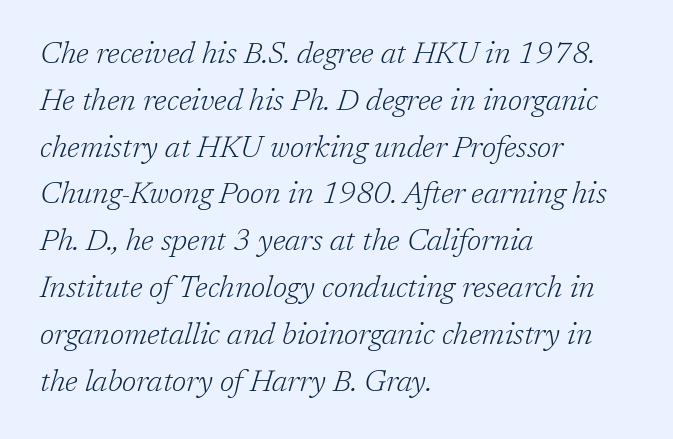
Q: Is the text bold? A: No.
Q: Is the text italic (slanted)? A: Yes, it leans right by about 17 degrees.
Q: Is the typeface a serif or a sans-serif typeface? A: Serif.
Q: Is the text underlined? A: No.
Q: How is the paragraph aligned? A: Left-aligned.
Q: Is the spacing between letters normal or unusually wide? A: Normal.
Q: Is the spacing between lines tight, normal or loose? A: Normal.
Q: Width (condensed, normal, or wide)? A: Normal.
Q: Stroke contrast? A: Low.
Q: x-height? A: Medium.
Q: Monospaced? A: No.
